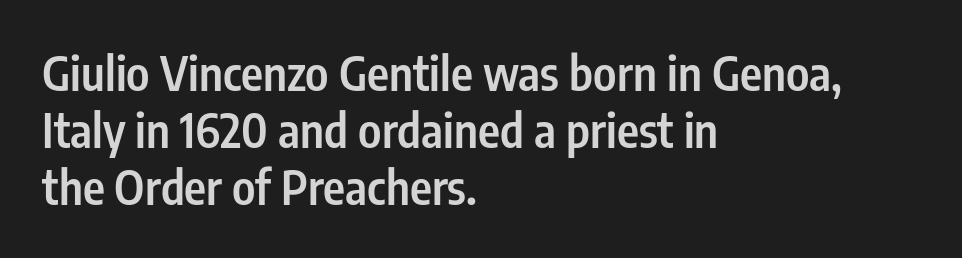
The letters advance in unequal steps, a hallmark of proportional type. The letters stand upright; this is a roman face. The rendering keeps characters at their native spacing. The passage shown is typeset with a sans-serif family.
